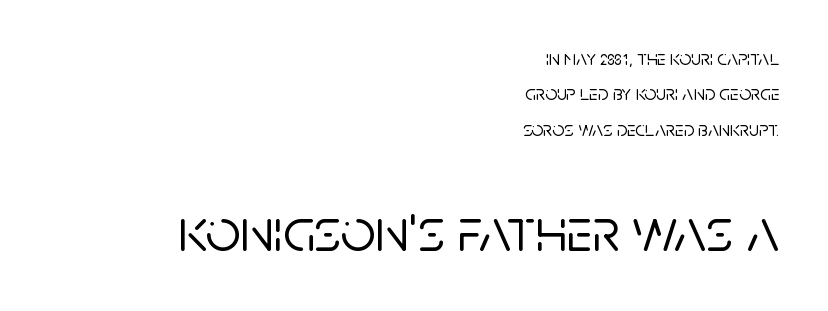
{"serif": "no", "italic": "no", "width": "normal", "stroke_contrast": "low", "x_height": "large", "monospaced": "no", "underline": "no", "align": "right", "line_spacing": "normal", "line_spacing_ratio": 1.69, "letter_spacing": "normal", "letter_spacing_em": 0.0, "larger_block": "second", "size_ratio": 2.95, "glyph_px": 62}
